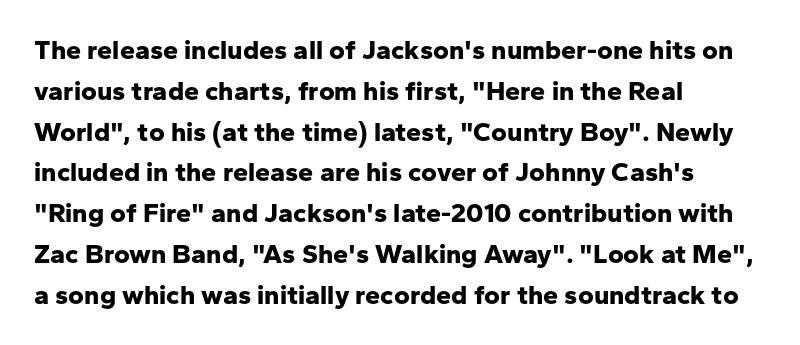
The image shows 27 px bold type, upright; set left-aligned, normal line spacing (1.51x), normal letter spacing, not underlined.
